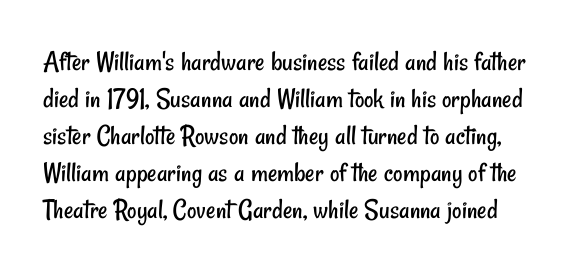
Q: Is the text bold? A: No.
Q: Is the typeface a serif or a sans-serif typeface? A: Sans-serif.
Q: Is the text underlined? A: No.
Q: Is the spacing between letters normal or unusually wide? A: Normal.
Q: Is the spacing between lines tight, normal or loose? A: Normal.
Q: Width (condensed, normal, or wide)? A: Condensed.
Q: Stroke contrast? A: Low.
Q: x-height? A: Small.
Q: Monospaced? A: No.
